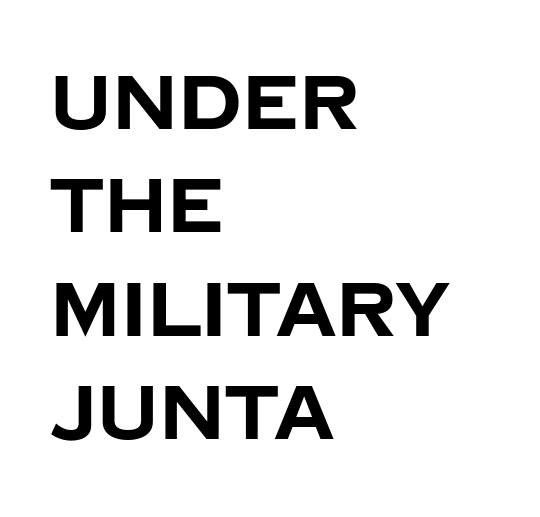
The image shows 76 px bold sans-serif type, upright; set left-aligned, normal line spacing (1.36x), normal letter spacing, not underlined; low stroke contrast and a large x-height.
